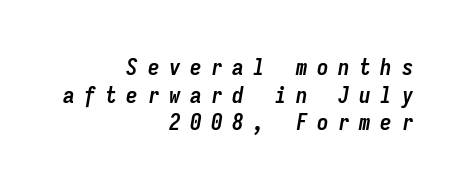
{"italic": "yes", "lean": "right", "slant_degrees": 9, "bold": "yes", "underline": "no", "align": "right", "line_spacing_ratio": 1.2, "letter_spacing": "wide", "letter_spacing_em": 0.42, "glyph_px": 23}
